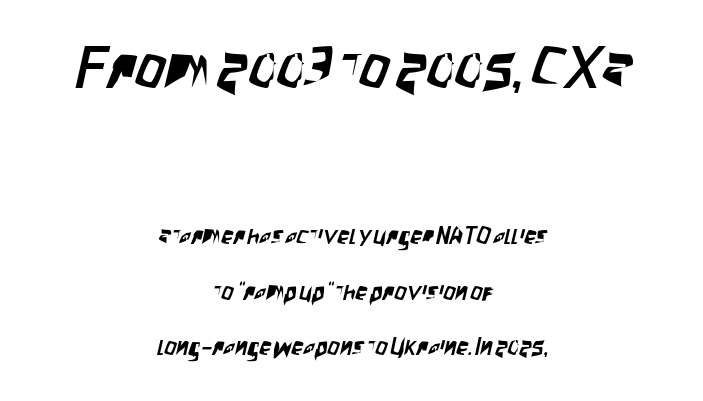
{"serif": "no", "width": "condensed", "stroke_contrast": "low", "x_height": "large", "monospaced": "no", "underline": "no", "align": "center", "line_spacing": "loose", "line_spacing_ratio": 2.32, "letter_spacing": "normal", "letter_spacing_em": 0.0, "larger_block": "first", "size_ratio": 2.46, "glyph_px": 59}
